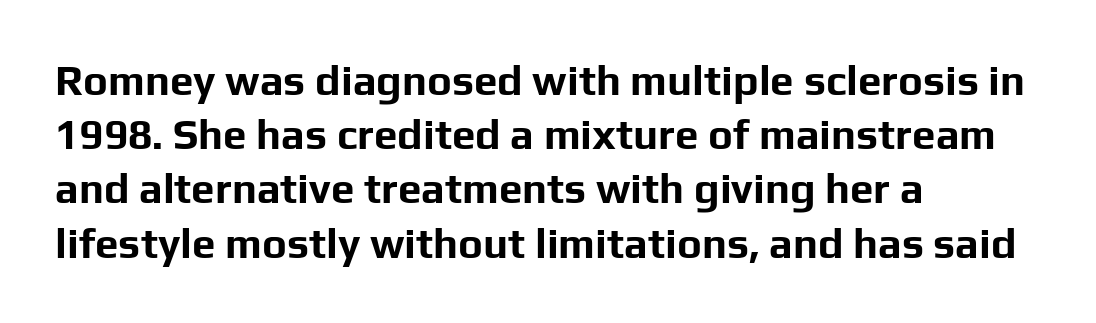
In terms of letterform style, serifs are entirely absent. Vertical strokes here are truly vertical. The designer left line spacing at the default. Underlining? Definitely not there. Proportional: the letters do not fall into vertical columns. Spacing between characters is what you'd get straight out of the box.
